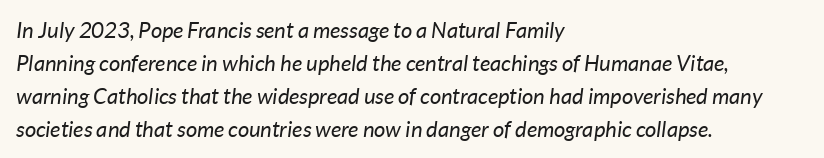
Q: Is the text bold? A: No.
Q: Is the text italic (slanted)? A: Yes, it leans right by about 7 degrees.
Q: Is the text underlined? A: No.
Q: How is the paragraph aligned? A: Left-aligned.
Q: Is the spacing between letters normal or unusually wide? A: Normal.
Q: Is the spacing between lines tight, normal or loose? A: Normal.
